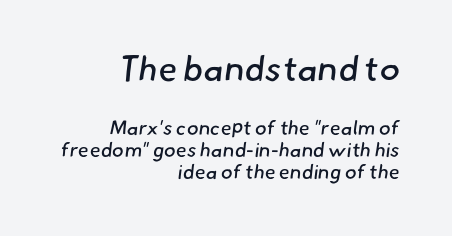
Q: Is the text bold? A: No.
Q: Is the typeface a serif or a sans-serif typeface? A: Sans-serif.
Q: Is the text underlined? A: No.
Q: How is the paragraph aligned? A: Right-aligned.
Q: Is the spacing between letters normal or unusually wide? A: Normal.
Q: Is the spacing between lines tight, normal or loose? A: Tight.
Q: Which block of text is set in a larger size, the first (top) or the second (bottom)? A: The first (top) one.
Q: Width (condensed, normal, or wide)? A: Normal.
Q: Stroke contrast? A: Low.
Q: x-height? A: Small.
Q: Monospaced? A: No.
